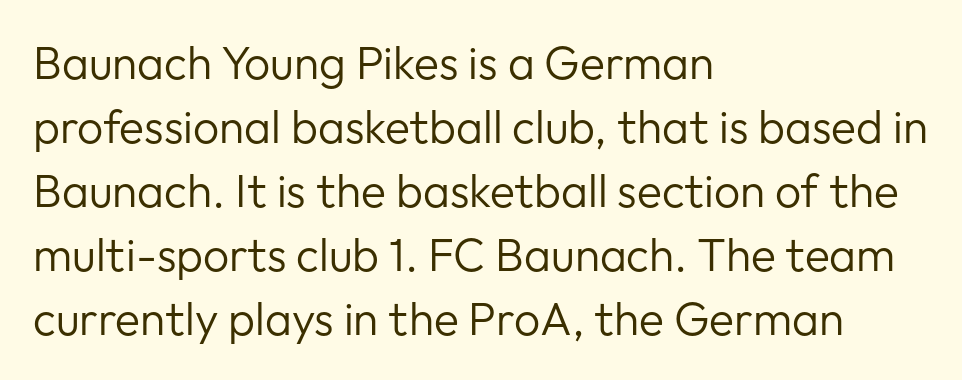
Q: Is the text bold? A: No.
Q: Is the text italic (slanted)? A: No, it is upright.
Q: Is the typeface a serif or a sans-serif typeface? A: Sans-serif.
Q: Is the text underlined? A: No.
Q: How is the paragraph aligned? A: Left-aligned.
Q: Is the spacing between letters normal or unusually wide? A: Normal.
Q: Is the spacing between lines tight, normal or loose? A: Normal.
Q: Width (condensed, normal, or wide)? A: Normal.
Q: Stroke contrast? A: Low.
Q: x-height? A: Medium.
Q: Monospaced? A: No.
